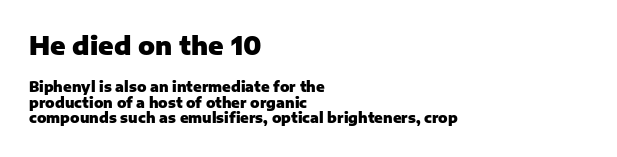
Q: Is the text bold? A: Yes.
Q: Is the text italic (slanted)? A: No, it is upright.
Q: Is the text underlined? A: No.
Q: How is the paragraph aligned? A: Left-aligned.
Q: Is the spacing between letters normal or unusually wide? A: Normal.
Q: Is the spacing between lines tight, normal or loose? A: Tight.
Q: Which block of text is set in a larger size, the first (top) or the second (bottom)? A: The first (top) one.
